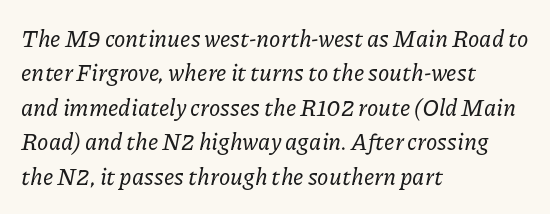
{"italic": "yes", "lean": "right", "slant_degrees": 11, "underline": "no", "align": "left", "line_spacing": "normal", "line_spacing_ratio": 1.5, "letter_spacing": "normal", "letter_spacing_em": 0.0, "glyph_px": 23}
